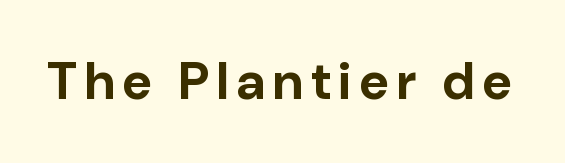
The image shows 52 px bold sans-serif type, upright; set not underlined; low stroke contrast and a medium x-height.
